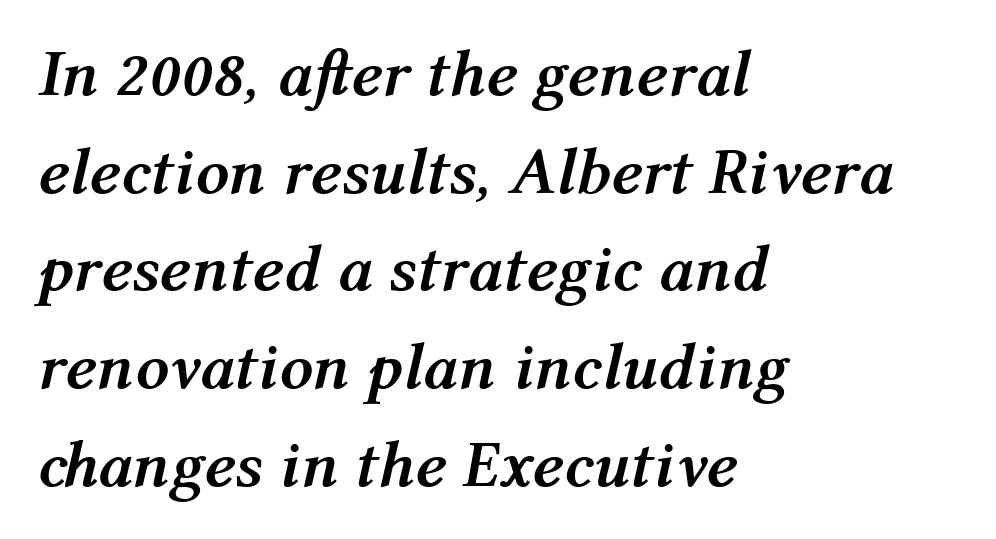
The image shows 66 px semibold type, italic (leaning right); set left-aligned, normal line spacing (1.48x), normal letter spacing, not underlined; medium stroke contrast and a medium x-height.
